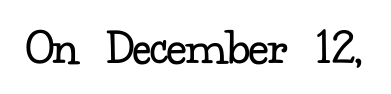
Bold? No — there's no thickening of the strokes. When letters stand straight like this, we call the style roman or upright. Between one letter and the next there's only the usual sliver of space. Bare-footed words on every line.
